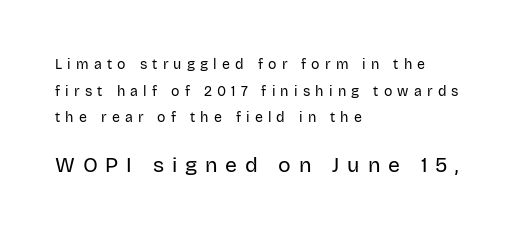
{"italic": "no", "bold": "no", "underline": "no", "align": "left", "line_spacing": "loose", "line_spacing_ratio": 1.9, "letter_spacing": "wide", "letter_spacing_em": 0.37, "larger_block": "second", "size_ratio": 1.5, "glyph_px": 21}
